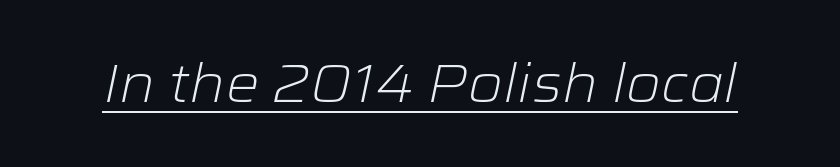
Q: Is the text bold? A: No.
Q: Is the text italic (slanted)? A: Yes, it leans right by about 12 degrees.
Q: Is the text underlined? A: Yes.
Q: Is the spacing between letters normal or unusually wide? A: Normal.
Q: Width (condensed, normal, or wide)? A: Wide.
Q: Stroke contrast? A: Low.
Q: x-height? A: Medium.
Q: Monospaced? A: No.
